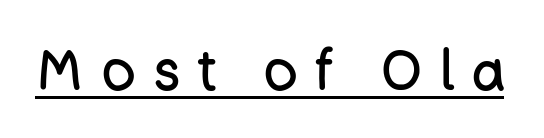
Q: Is the text bold? A: No.
Q: Is the text italic (slanted)? A: No, it is upright.
Q: Is the typeface a serif or a sans-serif typeface? A: Sans-serif.
Q: Is the text underlined? A: Yes.
Q: Is the spacing between letters normal or unusually wide? A: Unusually wide.
Q: Width (condensed, normal, or wide)? A: Normal.
Q: Stroke contrast? A: Low.
Q: x-height? A: Large.
Q: Monospaced? A: No.
